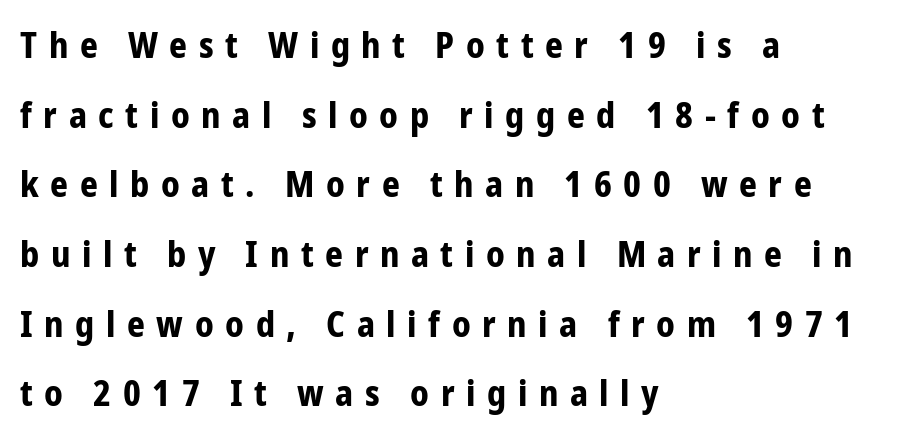
{"serif": "no", "italic": "no", "bold": "yes", "weight": "bold", "width": "condensed", "stroke_contrast": "low", "x_height": "medium", "monospaced": "no", "underline": "no", "align": "left", "line_spacing": "loose", "line_spacing_ratio": 1.99, "letter_spacing": "wide", "letter_spacing_em": 0.33, "glyph_px": 35}
